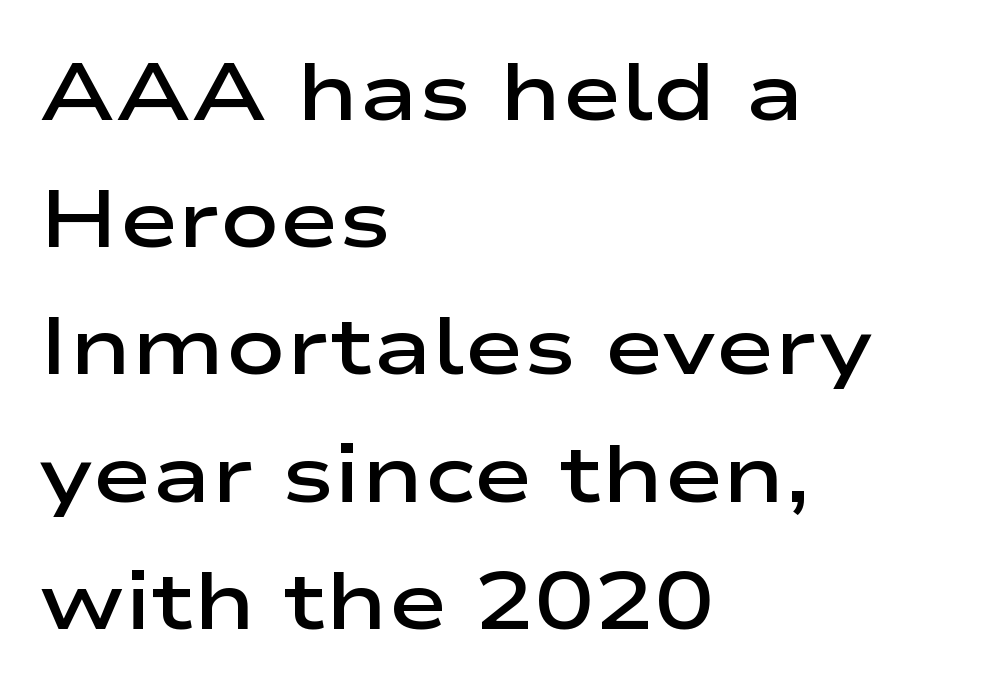
Q: Is the text bold? A: Semi-bold.
Q: Is the text italic (slanted)? A: No, it is upright.
Q: Is the typeface a serif or a sans-serif typeface? A: Sans-serif.
Q: Is the text underlined? A: No.
Q: How is the paragraph aligned? A: Left-aligned.
Q: Is the spacing between letters normal or unusually wide? A: Normal.
Q: Is the spacing between lines tight, normal or loose? A: Normal.
Q: Width (condensed, normal, or wide)? A: Wide.
Q: Stroke contrast? A: Low.
Q: x-height? A: Medium.
Q: Monospaced? A: No.
